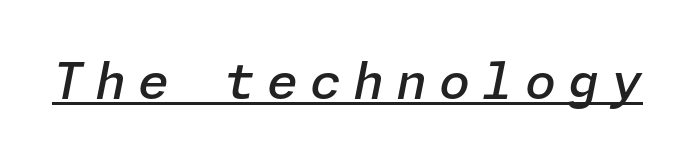
Check the space under the baseline: a stroke is drawn there. The glyphs have the mass of a demibold cut, below bold. Slant detected: the letters are inclined. Each word looks stretched out because of the extra space between its letters.
